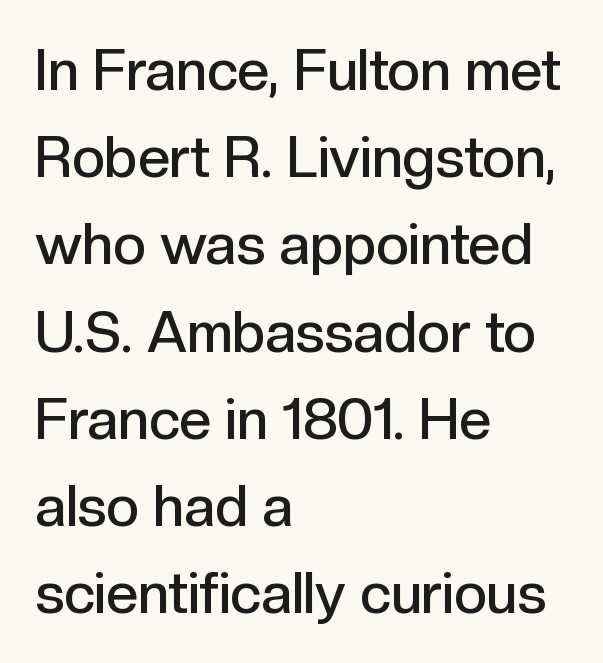
{"serif": "no", "italic": "no", "bold": "semi", "weight": "semibold", "width": "normal", "x_height": "medium", "monospaced": "no", "underline": "no", "align": "left", "line_spacing": "normal", "line_spacing_ratio": 1.53, "letter_spacing": "normal", "letter_spacing_em": 0.0, "glyph_px": 57}
